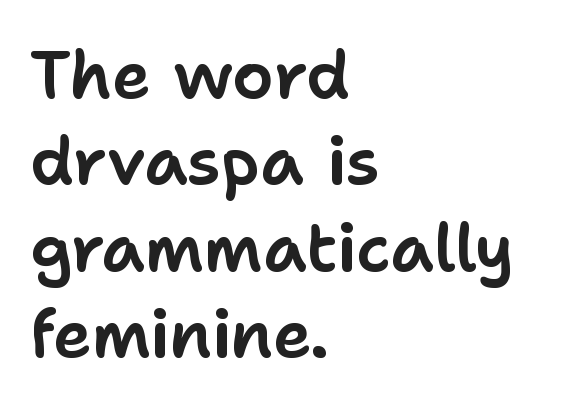
The image shows 66 px sans-serif type, upright; set left-aligned, normal line spacing (1.31x), normal letter spacing, not underlined; low stroke contrast and a medium x-height.
